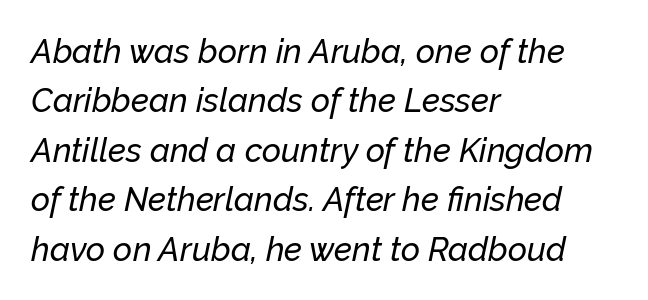
{"italic": "yes", "lean": "right", "slant_degrees": 12, "width": "normal", "stroke_contrast": "low", "x_height": "medium", "monospaced": "no", "underline": "no", "align": "left", "line_spacing": "normal", "line_spacing_ratio": 1.5, "letter_spacing": "normal", "letter_spacing_em": 0.0, "glyph_px": 33}
